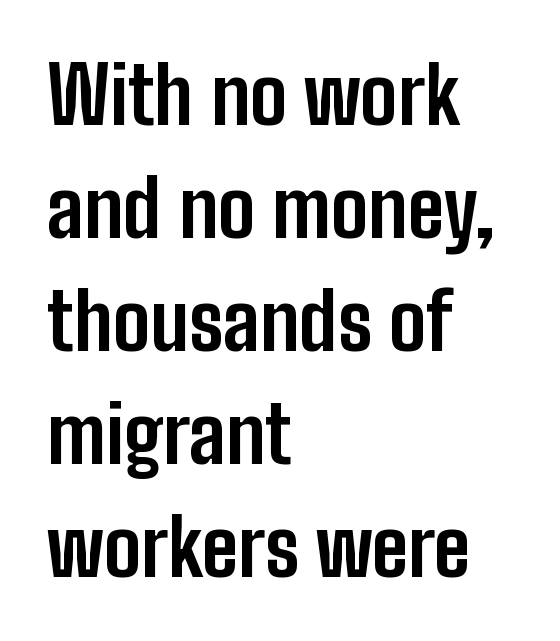
{"serif": "no", "italic": "no", "bold": "yes", "weight": "bold", "width": "condensed", "stroke_contrast": "low", "x_height": "medium", "monospaced": "no", "underline": "no", "align": "left", "line_spacing": "normal", "line_spacing_ratio": 1.43, "letter_spacing": "normal", "letter_spacing_em": 0.0, "glyph_px": 79}
